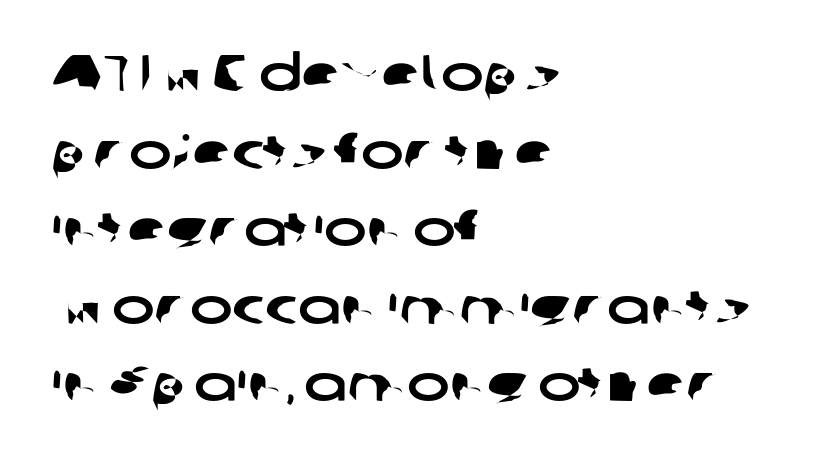
Any mark beneath the type? The region is blank. Every row of glyphs begins at an identical x-position on the left. Do the characters align in a grid? No, the font is proportional. To sum up the face: it is a sans, with no serifs.
